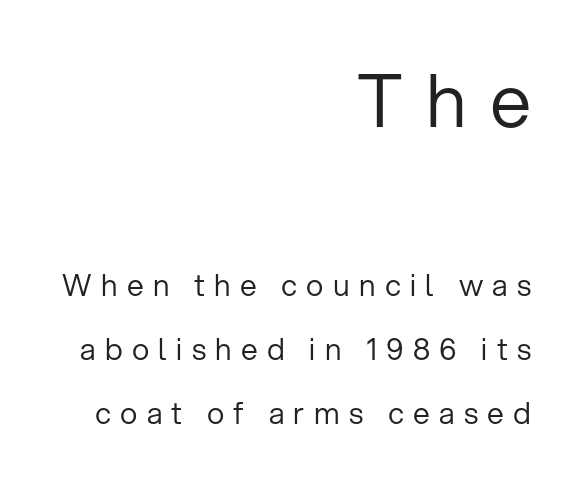
Q: Is the text bold? A: No.
Q: Is the text italic (slanted)? A: No, it is upright.
Q: Is the typeface a serif or a sans-serif typeface? A: Sans-serif.
Q: Is the text underlined? A: No.
Q: How is the paragraph aligned? A: Right-aligned.
Q: Is the spacing between letters normal or unusually wide? A: Unusually wide.
Q: Is the spacing between lines tight, normal or loose? A: Loose.
Q: Which block of text is set in a larger size, the first (top) or the second (bottom)? A: The first (top) one.
Q: Width (condensed, normal, or wide)? A: Normal.
Q: Stroke contrast? A: Low.
Q: x-height? A: Medium.
Q: Monospaced? A: No.
